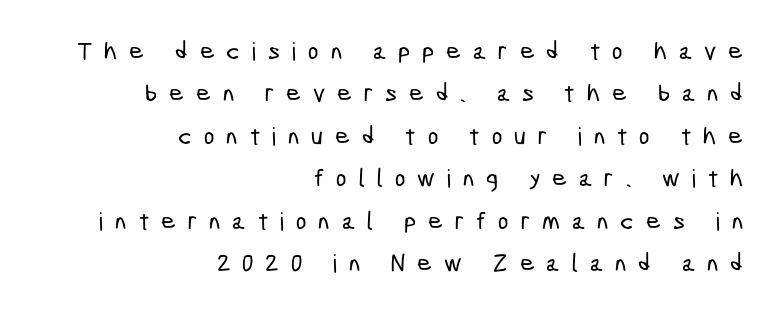
Successive baselines arrive at the customary interval. The baseline area is clear. Every row of glyphs terminates at an identical x-position on the right. The horizontal fit of the characters is loose and conspicuously gappy.
